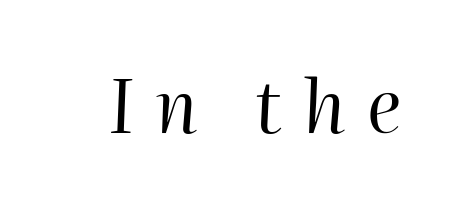
The image shows 73 px regular-weight type, italic (leaning right); set unusually wide letter spacing (+0.29 em), not underlined; high stroke contrast and a medium x-height.
